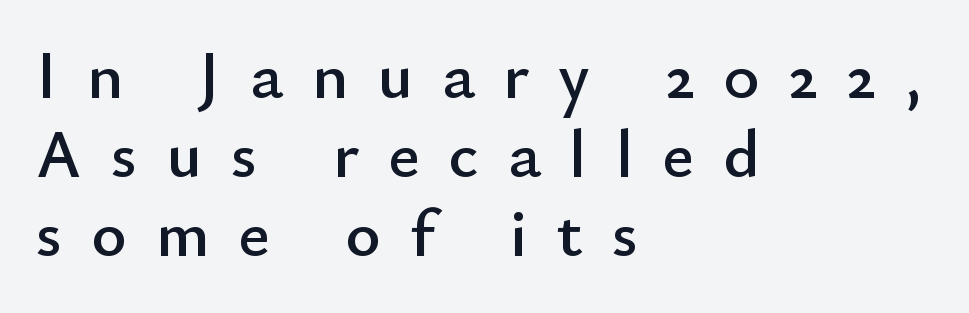
Q: Is the text italic (slanted)? A: No, it is upright.
Q: Is the typeface a serif or a sans-serif typeface? A: Sans-serif.
Q: Is the text underlined? A: No.
Q: How is the paragraph aligned? A: Left-aligned.
Q: Is the spacing between letters normal or unusually wide? A: Unusually wide.
Q: Width (condensed, normal, or wide)? A: Normal.
Q: Stroke contrast? A: Low.
Q: x-height? A: Small.
Q: Monospaced? A: No.
